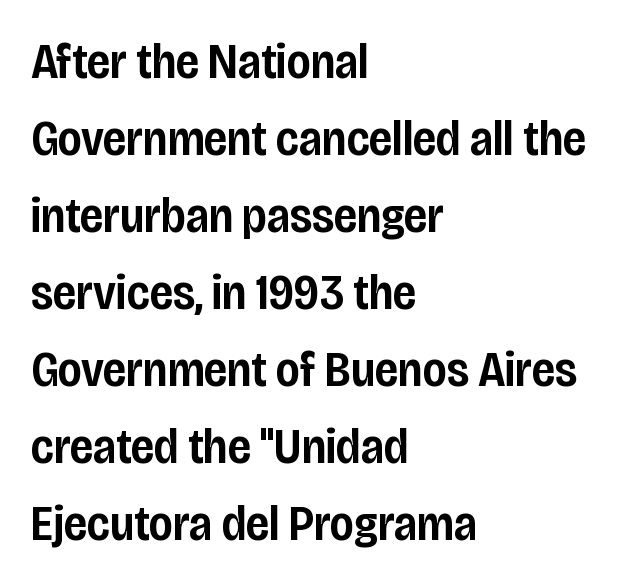
{"serif": "no", "italic": "no", "bold": "semi", "weight": "semibold", "width": "condensed", "stroke_contrast": "low", "x_height": "large", "monospaced": "no", "underline": "no", "align": "left", "line_spacing": "normal", "line_spacing_ratio": 1.54, "letter_spacing": "normal", "letter_spacing_em": 0.0, "glyph_px": 50}
